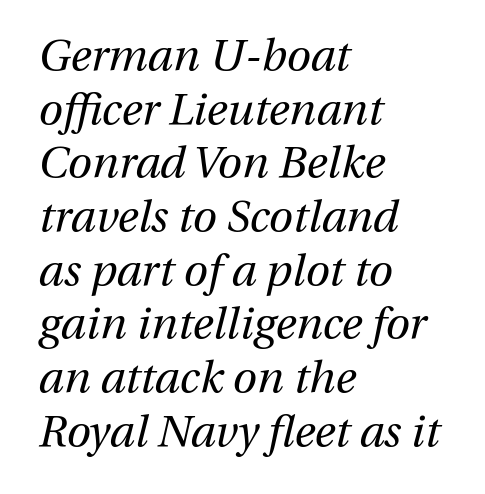
Q: Is the text bold? A: No.
Q: Is the text italic (slanted)? A: Yes, it leans right by about 13 degrees.
Q: Is the text underlined? A: No.
Q: How is the paragraph aligned? A: Left-aligned.
Q: Is the spacing between letters normal or unusually wide? A: Normal.
Q: Width (condensed, normal, or wide)? A: Normal.
Q: Stroke contrast? A: Medium.
Q: x-height? A: Medium.
Q: Monospaced? A: No.
